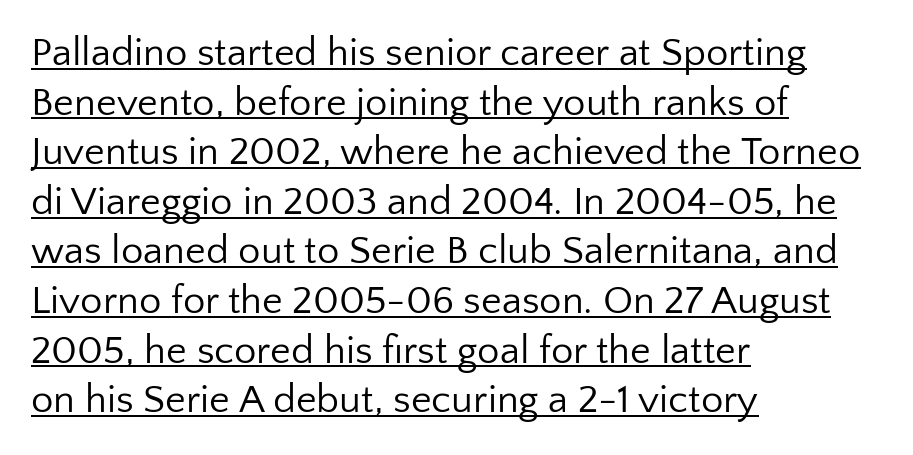
Q: Is the text bold? A: No.
Q: Is the text italic (slanted)? A: No, it is upright.
Q: Is the typeface a serif or a sans-serif typeface? A: Sans-serif.
Q: Is the text underlined? A: Yes.
Q: How is the paragraph aligned? A: Left-aligned.
Q: Is the spacing between letters normal or unusually wide? A: Normal.
Q: Width (condensed, normal, or wide)? A: Normal.
Q: Stroke contrast? A: Low.
Q: x-height? A: Medium.
Q: Monospaced? A: No.
